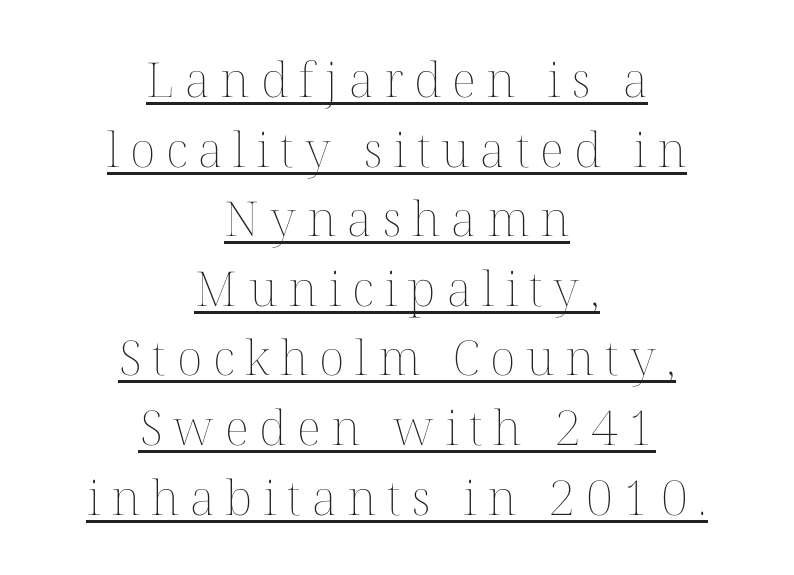
Q: Is the text bold? A: No.
Q: Is the text italic (slanted)? A: No, it is upright.
Q: Is the text underlined? A: Yes.
Q: How is the paragraph aligned? A: Centered.
Q: Is the spacing between letters normal or unusually wide? A: Unusually wide.
Q: Is the spacing between lines tight, normal or loose? A: Normal.
Q: Width (condensed, normal, or wide)? A: Normal.
Q: Stroke contrast? A: Medium.
Q: x-height? A: Medium.
Q: Monospaced? A: No.
